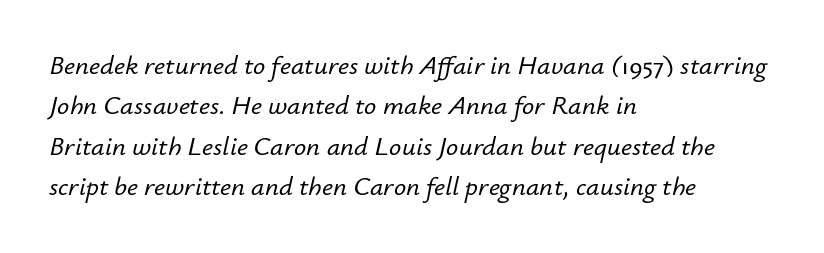
Q: Is the text italic (slanted)? A: Yes, it leans right by about 12 degrees.
Q: Is the text underlined? A: No.
Q: How is the paragraph aligned? A: Left-aligned.
Q: Is the spacing between letters normal or unusually wide? A: Normal.
Q: Is the spacing between lines tight, normal or loose? A: Normal.
